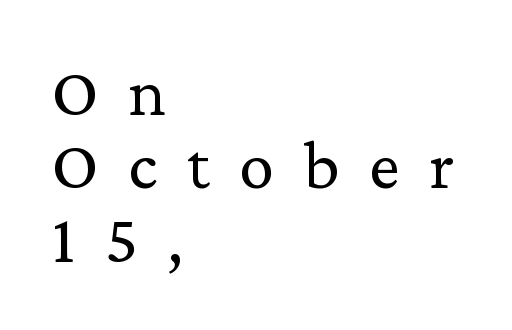
The string is rendered with underlining switched off. Caption: multi-line text, flush left, ragged right. You can tell it's not italic because the verticals are truly vertical. Think of a printed novel: that variable character pitch is what you see here. Leading is clearly below the norm, producing a dense column.
